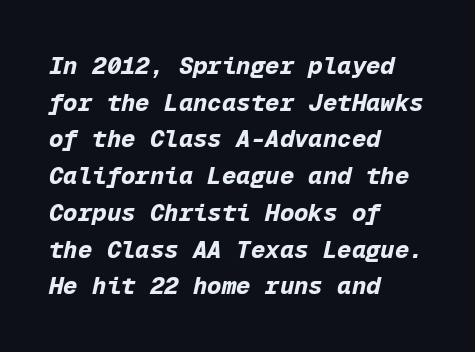
Q: Is the text bold? A: Yes.
Q: Is the text italic (slanted)? A: Yes, it leans right by about 12 degrees.
Q: Is the text underlined? A: No.
Q: How is the paragraph aligned? A: Left-aligned.
Q: Is the spacing between letters normal or unusually wide? A: Normal.
Q: Is the spacing between lines tight, normal or loose? A: Normal.
